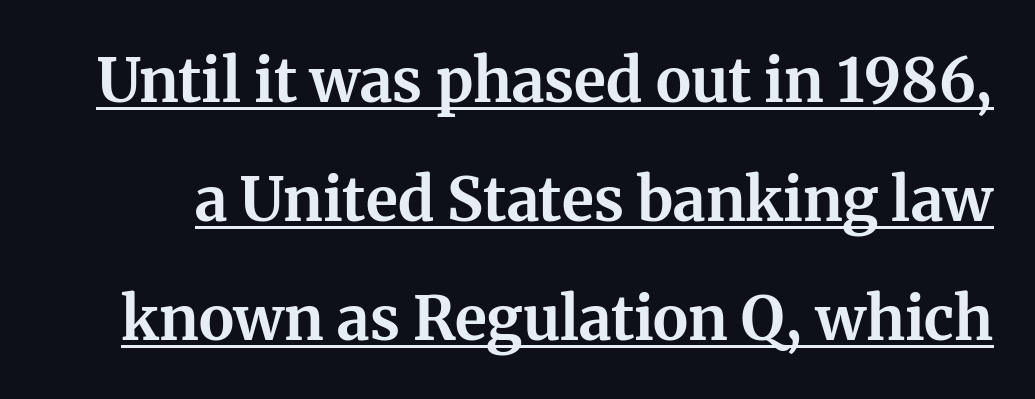
Q: Is the text bold? A: Yes.
Q: Is the text italic (slanted)? A: No, it is upright.
Q: Is the typeface a serif or a sans-serif typeface? A: Serif.
Q: Is the text underlined? A: Yes.
Q: Is the spacing between letters normal or unusually wide? A: Normal.
Q: Is the spacing between lines tight, normal or loose? A: Loose.
Q: Width (condensed, normal, or wide)? A: Normal.
Q: Stroke contrast? A: Medium.
Q: x-height? A: Medium.
Q: Monospaced? A: No.
